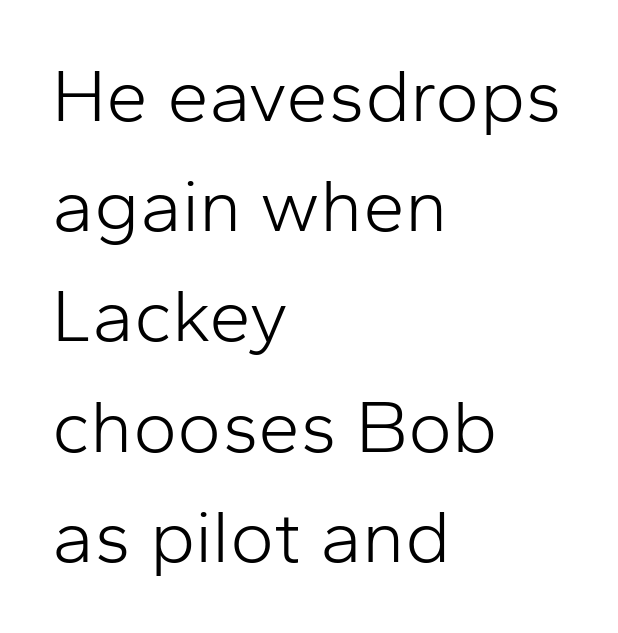
The image shows 75 px light sans-serif type, upright; set left-aligned, normal line spacing (1.47x), normal letter spacing, not underlined; low stroke contrast and a medium x-height.
